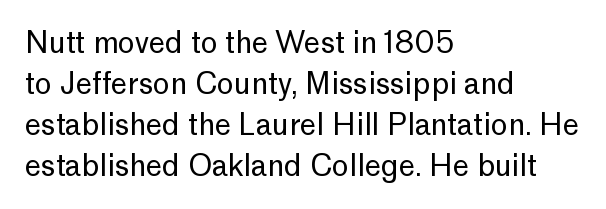
Stroke mass is kept to a normal reading level or below. Summary of vertical rhythm: regular, with standard interline spacing. The letterforms sit shoulder to shoulder at normal distance. Do the characters align in a grid? No, the font is proportional. Unlike a traditional serif, this face leaves its strokes unadorned. Italic? Not at all — the glyphs are vertical.
